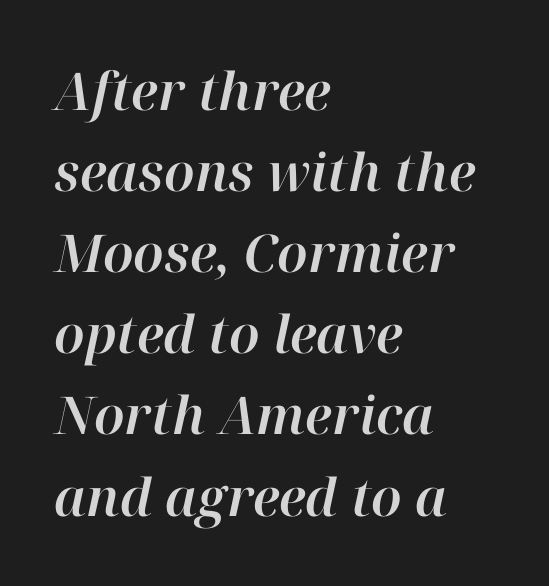
An italicized treatment has been applied to the whole sample. No extra tracking has been applied to these lines. This sample has the flowing, uneven cadence of proportional lettering. The vertical gap from one line to the next is medium.
